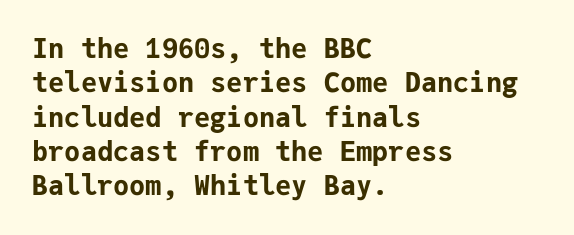
A typesetter would mark this as roman, not italic. Does the copy run flush right? No — it runs flush left. These words are printed bold, with thick strokes throughout. Successive baselines arrive at the customary interval. Caption: standard tracking, unaltered.
